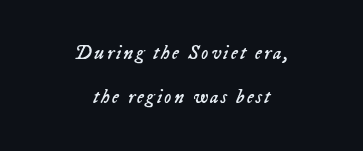
The space directly below the letters is spotless. If you measured baseline to baseline, you'd find a long distance. The weight tops out at a normal text grade. Line starts and ends both wander, symmetrically. Is the type slanted? Yes — the strokes lean at a clear angle.
